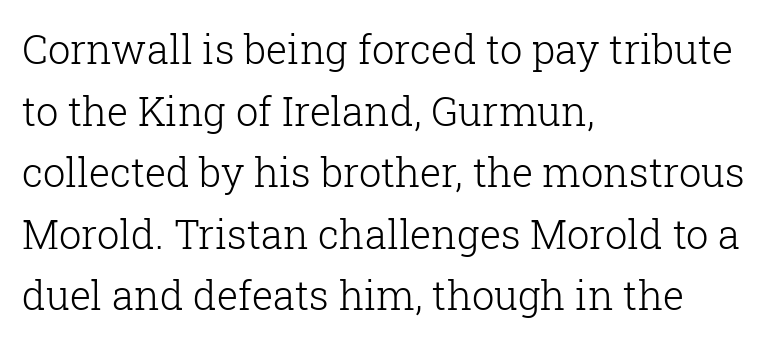
{"serif": "yes", "italic": "no", "bold": "no", "weight": "light", "width": "normal", "stroke_contrast": "low", "x_height": "medium", "monospaced": "no", "underline": "no", "align": "left", "line_spacing": "normal", "line_spacing_ratio": 1.54, "letter_spacing": "normal", "letter_spacing_em": 0.0, "glyph_px": 40}
